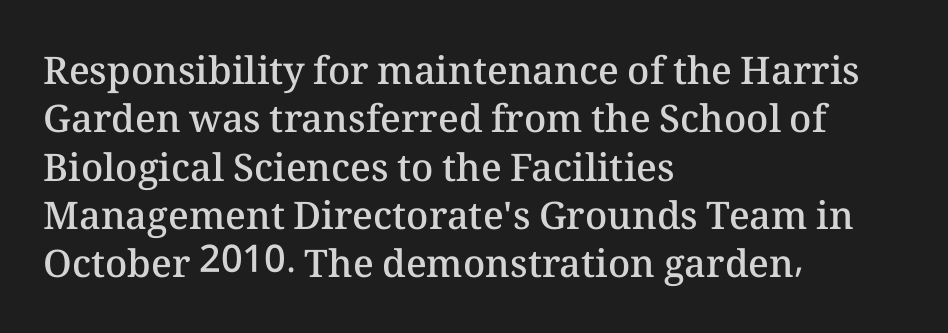
Check the space under the baseline: it is left empty. The setting favours the left margin, as ordinary paragraphs usually do. What's the leading like? Ordinary, nothing unusual. Honestly, the letter spacing is just normal — you wouldn't notice it. The type sits square on the baseline with zero lean. This is moderately heavy type, rendered in semibold.
